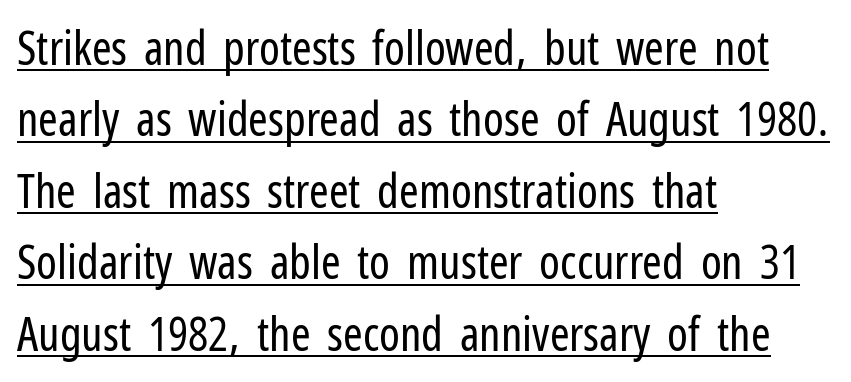
{"serif": "no", "italic": "no", "bold": "no", "weight": "regular", "width": "condensed", "stroke_contrast": "low", "x_height": "medium", "monospaced": "no", "underline": "yes", "align": "left", "line_spacing": "normal", "line_spacing_ratio": 1.52, "letter_spacing": "normal", "letter_spacing_em": 0.0, "glyph_px": 47}
